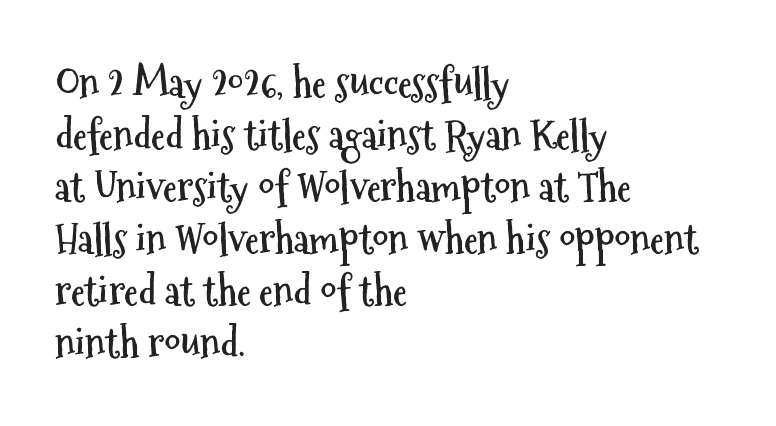
Q: Is the text bold? A: Yes.
Q: Is the text italic (slanted)? A: No, it is upright.
Q: Is the typeface a serif or a sans-serif typeface? A: Sans-serif.
Q: Is the text underlined? A: No.
Q: How is the paragraph aligned? A: Left-aligned.
Q: Is the spacing between letters normal or unusually wide? A: Normal.
Q: Is the spacing between lines tight, normal or loose? A: Normal.
Q: Width (condensed, normal, or wide)? A: Condensed.
Q: Stroke contrast? A: Medium.
Q: x-height? A: Medium.
Q: Monospaced? A: No.
